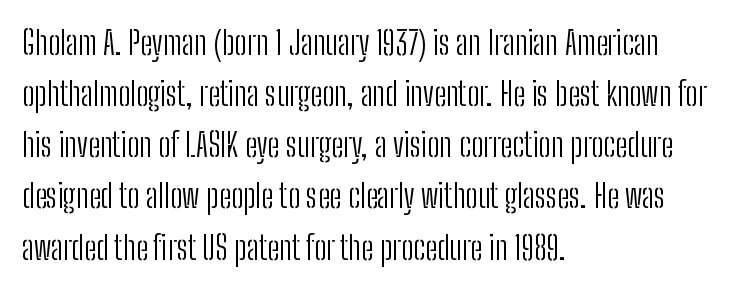
The image shows 33 px light, condensed sans-serif type, upright; set left-aligned, normal line spacing (1.55x), normal letter spacing, not underlined; low stroke contrast and a medium x-height.
